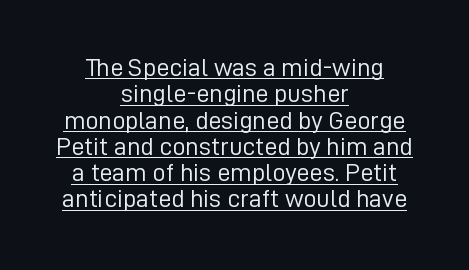
The image shows 26 px text type, upright; set centered, tight line spacing (1.01x), normal letter spacing, underlined.
